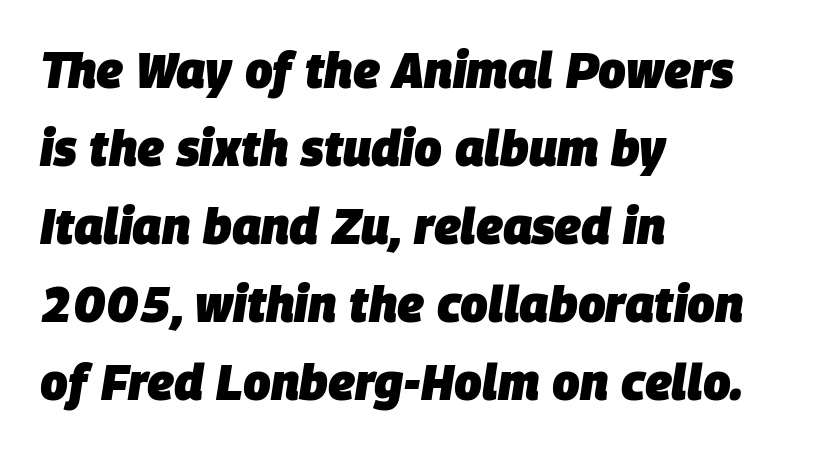
The image shows 49 px heavy type, italic (leaning right); set left-aligned, normal line spacing (1.59x), normal letter spacing, not underlined; low stroke contrast and a large x-height.
